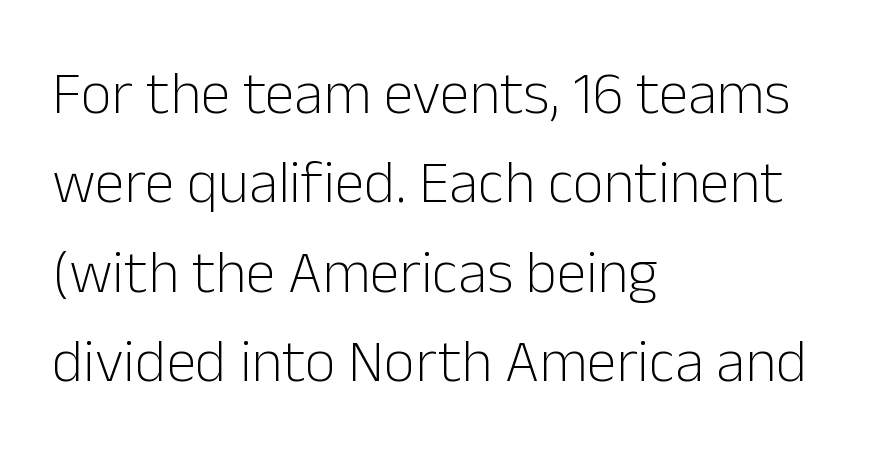
Q: Is the text bold? A: No.
Q: Is the text italic (slanted)? A: No, it is upright.
Q: Is the typeface a serif or a sans-serif typeface? A: Sans-serif.
Q: Is the text underlined? A: No.
Q: How is the paragraph aligned? A: Left-aligned.
Q: Is the spacing between letters normal or unusually wide? A: Normal.
Q: Is the spacing between lines tight, normal or loose? A: Normal.
Q: Width (condensed, normal, or wide)? A: Normal.
Q: Stroke contrast? A: Low.
Q: x-height? A: Medium.
Q: Monospaced? A: No.
